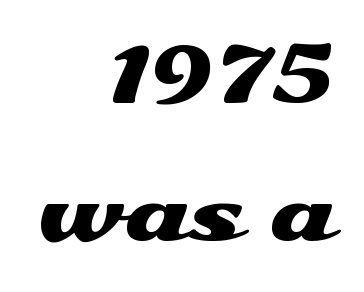
Q: Is the text italic (slanted)? A: Yes.
Q: Is the typeface a serif or a sans-serif typeface? A: Sans-serif.
Q: Is the text underlined? A: No.
Q: How is the paragraph aligned? A: Right-aligned.
Q: Is the spacing between letters normal or unusually wide? A: Normal.
Q: Is the spacing between lines tight, normal or loose? A: Loose.
Q: Width (condensed, normal, or wide)? A: Wide.
Q: Stroke contrast? A: Medium.
Q: x-height? A: Medium.
Q: Monospaced? A: No.
